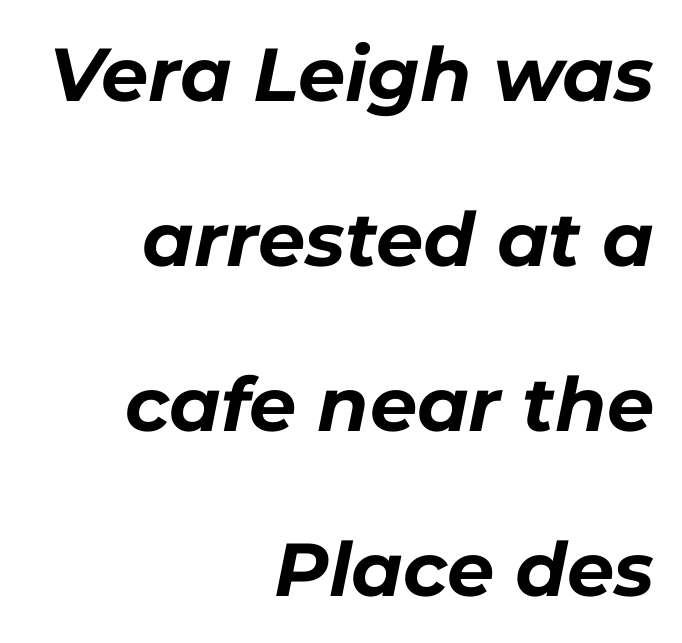
The image shows 75 px bold type, italic (leaning right); set right-aligned, loose line spacing (2.2x), normal letter spacing, not underlined; low stroke contrast and a medium x-height.
